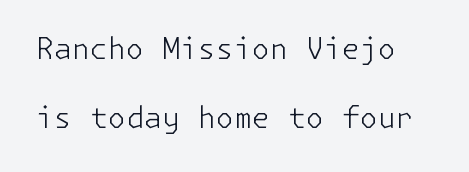
The weight would be labelled regular, book, light, or lighter still. A bare baseline throughout the passage. Students, note that the glyphs here touch the page at normal intervals. If you drew a line through each stem, it would be perfectly vertical. Nothing sits at the stroke ends, so this counts as sans-serif. This block would shrink considerably if given ordinary leading; it's expanded now.
